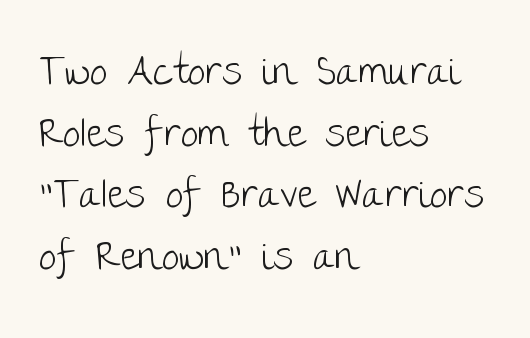
The image shows 40 px light sans-serif type, upright; set left-aligned, normal line spacing (1.54x), normal letter spacing, not underlined; low stroke contrast and a large x-height.
